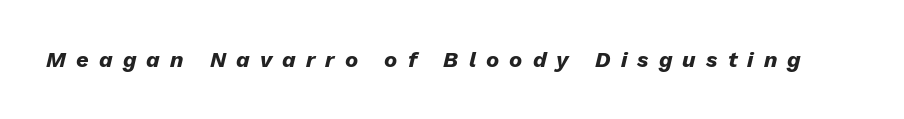
Q: Is the text bold? A: Yes.
Q: Is the text italic (slanted)? A: Yes, it leans right by about 13 degrees.
Q: Is the text underlined? A: No.
Q: Is the spacing between letters normal or unusually wide? A: Unusually wide.
